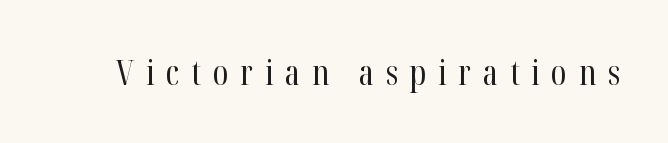
The image shows 34 px regular-weight, condensed serif type, upright; set unusually wide letter spacing (+0.34 em), not underlined; high stroke contrast and a medium x-height.
